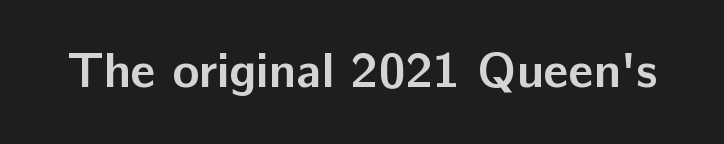
The image shows 50 px semibold sans-serif type, upright; set normal letter spacing, not underlined; low stroke contrast and a medium x-height.
